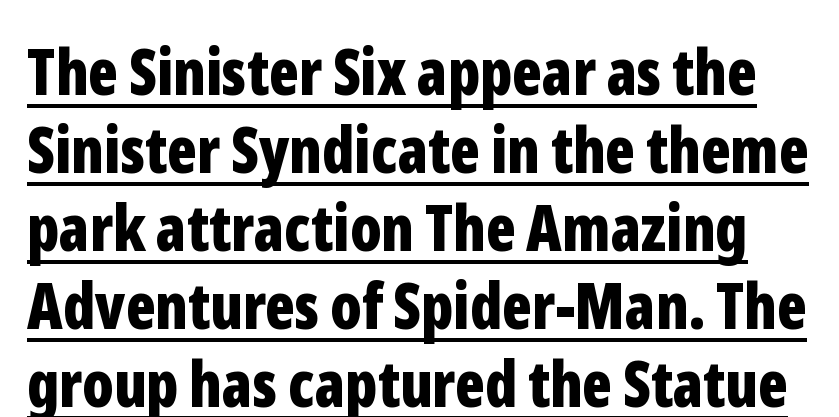
The image shows 63 px bold, condensed sans-serif type, upright; set line spacing 1.24x, normal letter spacing, underlined; low stroke contrast and a medium x-height.
